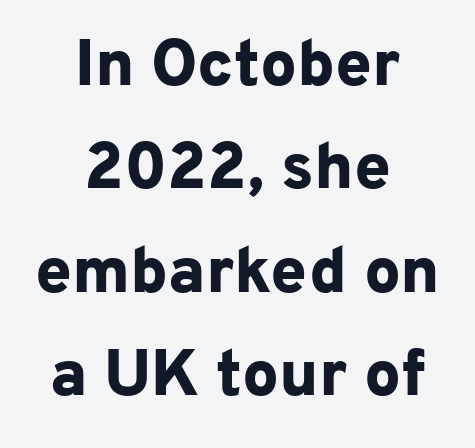
{"serif": "no", "italic": "no", "bold": "yes", "weight": "bold", "width": "normal", "stroke_contrast": "low", "x_height": "medium", "monospaced": "no", "underline": "no", "align": "center", "line_spacing": "normal", "line_spacing_ratio": 1.59, "letter_spacing": "normal", "letter_spacing_em": 0.0, "glyph_px": 65}
